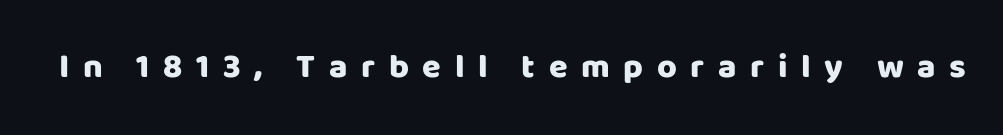
{"serif": "no", "italic": "no", "bold": "yes", "weight": "heavy", "width": "normal", "stroke_contrast": "low", "x_height": "large", "monospaced": "no", "underline": "no", "letter_spacing": "wide", "letter_spacing_em": 0.4, "glyph_px": 34}
